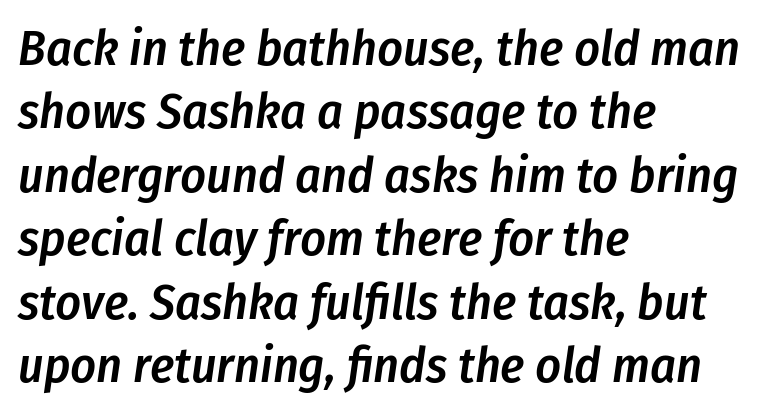
The ragged edge is on the right, which tells us the setting is flush left. It's the slanting kind of type. Short note: letters normally spaced. Type without underlining. Looks like regular typesetting: each glyph gets only the width it needs. Emphasis by weight is partial: semibold.
